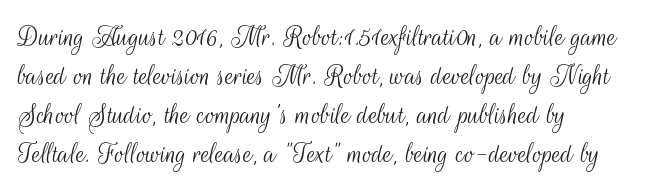
{"serif": "no", "bold": "no", "weight": "light", "width": "condensed", "stroke_contrast": "medium", "x_height": "small", "monospaced": "no", "underline": "no", "align": "left", "line_spacing": "normal", "line_spacing_ratio": 1.26, "letter_spacing": "normal", "letter_spacing_em": 0.0, "glyph_px": 31}
